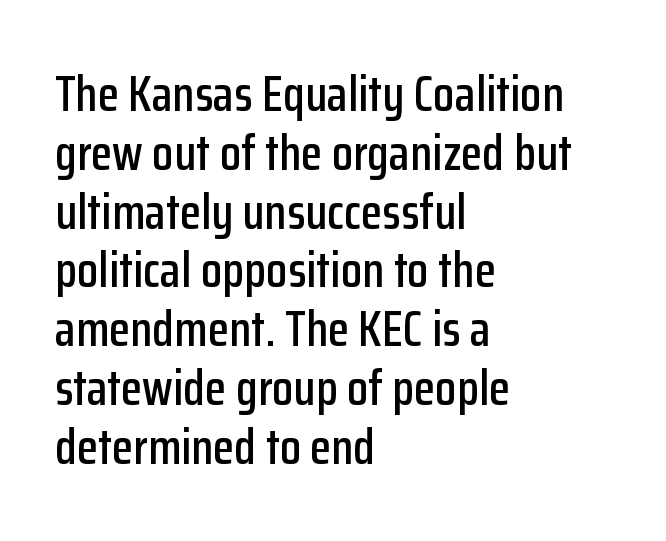
Q: Is the text italic (slanted)? A: No, it is upright.
Q: Is the typeface a serif or a sans-serif typeface? A: Sans-serif.
Q: Is the text underlined? A: No.
Q: How is the paragraph aligned? A: Left-aligned.
Q: Is the spacing between letters normal or unusually wide? A: Normal.
Q: Width (condensed, normal, or wide)? A: Condensed.
Q: Stroke contrast? A: Low.
Q: x-height? A: Medium.
Q: Monospaced? A: No.
